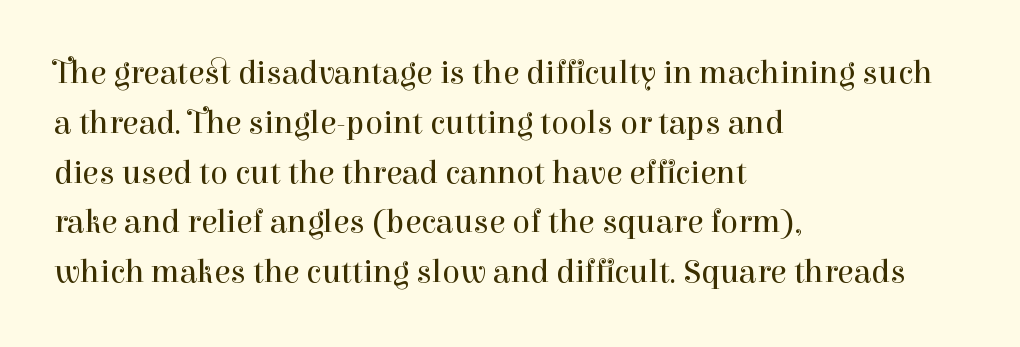
The image shows 33 px regular-weight serif type, upright; set left-aligned, normal line spacing (1.51x), normal letter spacing, not underlined; high stroke contrast and a medium x-height.
